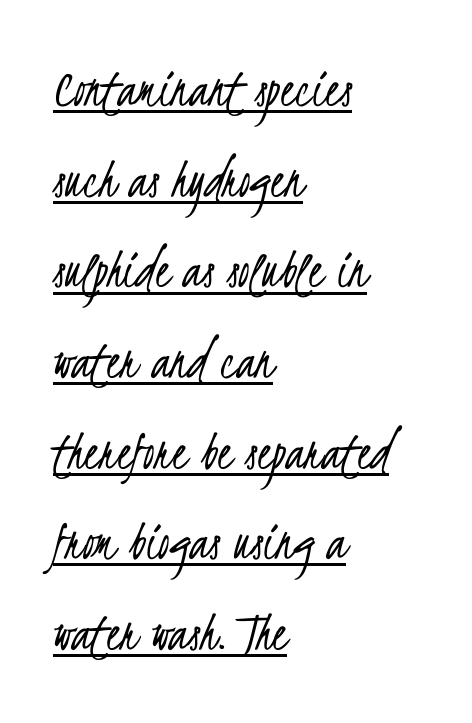
Q: Is the text bold? A: No.
Q: Is the typeface a serif or a sans-serif typeface? A: Sans-serif.
Q: Is the text underlined? A: Yes.
Q: How is the paragraph aligned? A: Left-aligned.
Q: Is the spacing between letters normal or unusually wide? A: Normal.
Q: Is the spacing between lines tight, normal or loose? A: Normal.
Q: Width (condensed, normal, or wide)? A: Condensed.
Q: Stroke contrast? A: Low.
Q: x-height? A: Small.
Q: Monospaced? A: No.
